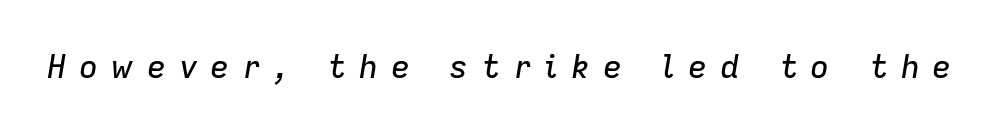
Q: Is the text italic (slanted)? A: Yes, it leans right by about 9 degrees.
Q: Is the text underlined? A: No.
Q: Is the spacing between letters normal or unusually wide? A: Unusually wide.
Q: Width (condensed, normal, or wide)? A: Normal.
Q: Stroke contrast? A: Low.
Q: x-height? A: Medium.
Q: Monospaced? A: No.
